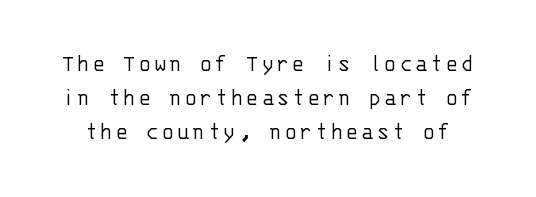
{"italic": "no", "bold": "no", "underline": "no", "line_spacing": "normal", "line_spacing_ratio": 1.41, "glyph_px": 24}
